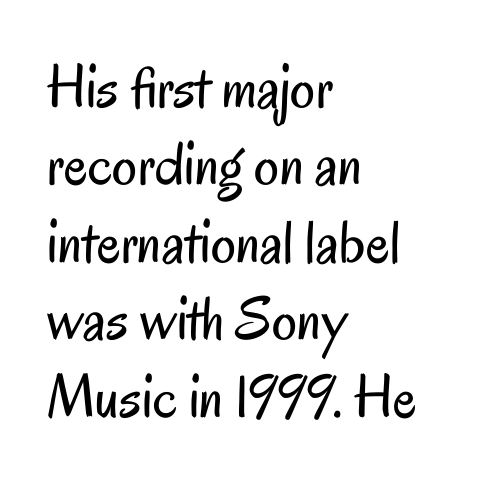
Q: Is the text bold? A: No.
Q: Is the text italic (slanted)? A: No, it is upright.
Q: Is the typeface a serif or a sans-serif typeface? A: Sans-serif.
Q: Is the text underlined? A: No.
Q: How is the paragraph aligned? A: Left-aligned.
Q: Is the spacing between letters normal or unusually wide? A: Normal.
Q: Is the spacing between lines tight, normal or loose? A: Normal.
Q: Width (condensed, normal, or wide)? A: Condensed.
Q: Stroke contrast? A: Low.
Q: x-height? A: Small.
Q: Monospaced? A: No.
